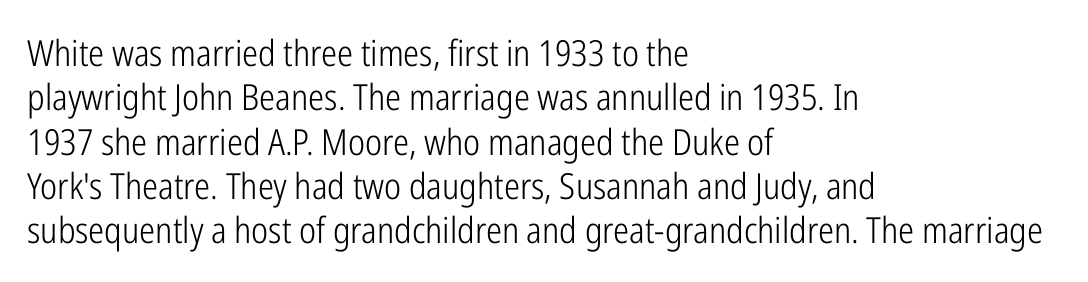
Tracking here is standard; glyphs follow each other at the usual distance. The rendering shows plain stroke endings on the letterforms — a sans-serif design. Every character sits straight up, as roman type does. Bare-footed words on every line. Stroke mass is kept to a normal reading level or below. Spacing verdict: proportional, widths tailored to each character.
